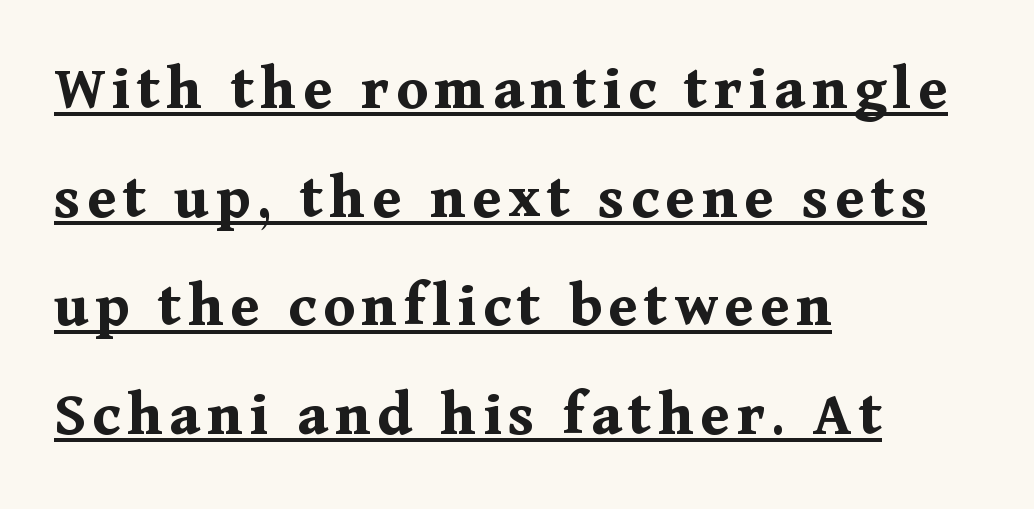
The image shows 65 px bold serif type, upright; set left-aligned, normal line spacing (1.67x), underlined; medium stroke contrast and a medium x-height.
